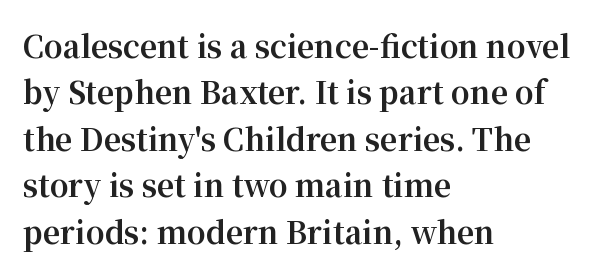
{"serif": "yes", "italic": "no", "bold": "yes", "weight": "bold", "width": "normal", "stroke_contrast": "medium", "x_height": "medium", "monospaced": "no", "underline": "no", "align": "left", "line_spacing": "normal", "line_spacing_ratio": 1.55, "letter_spacing": "normal", "letter_spacing_em": 0.0, "glyph_px": 30}
